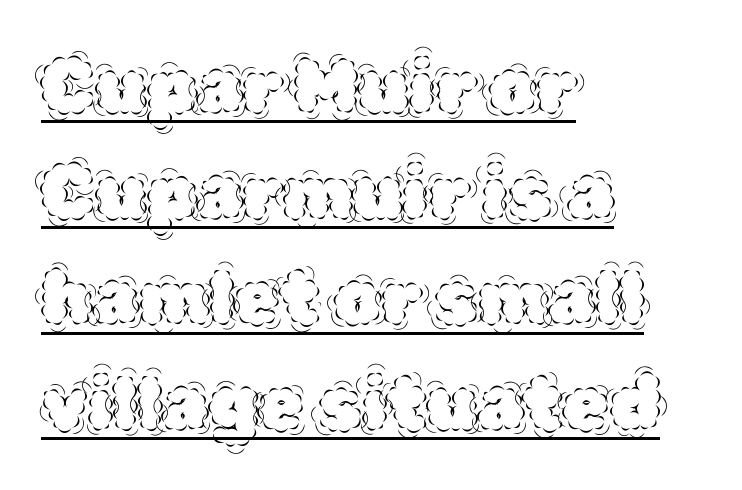
Q: Is the text bold? A: No.
Q: Is the text italic (slanted)? A: No, it is upright.
Q: Is the text underlined? A: Yes.
Q: How is the paragraph aligned? A: Left-aligned.
Q: Is the spacing between letters normal or unusually wide? A: Normal.
Q: Is the spacing between lines tight, normal or loose? A: Normal.
Q: Width (condensed, normal, or wide)? A: Normal.
Q: x-height? A: Large.
Q: Monospaced? A: No.
